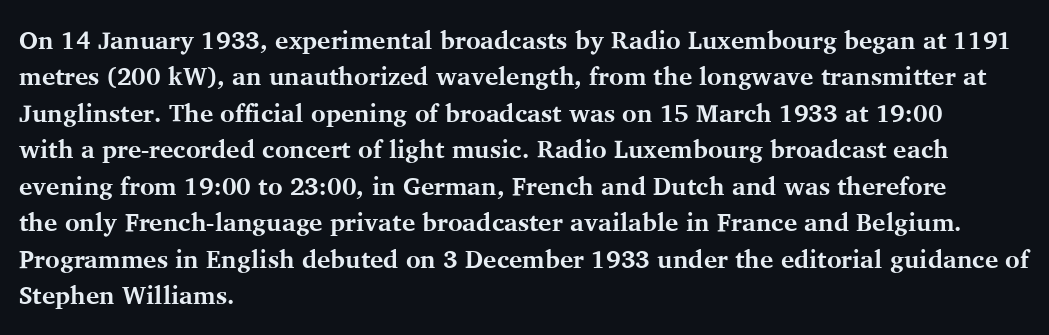
{"italic": "no", "bold": "yes", "underline": "no", "align": "left", "line_spacing": "normal", "line_spacing_ratio": 1.46, "letter_spacing": "normal", "letter_spacing_em": 0.0, "glyph_px": 25}
